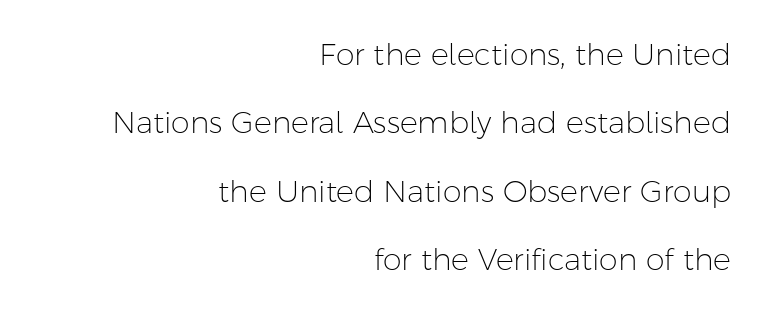
The image shows 30 px light sans-serif type, upright; set right-aligned, loose line spacing (2.28x), normal letter spacing, not underlined; low stroke contrast and a medium x-height.
